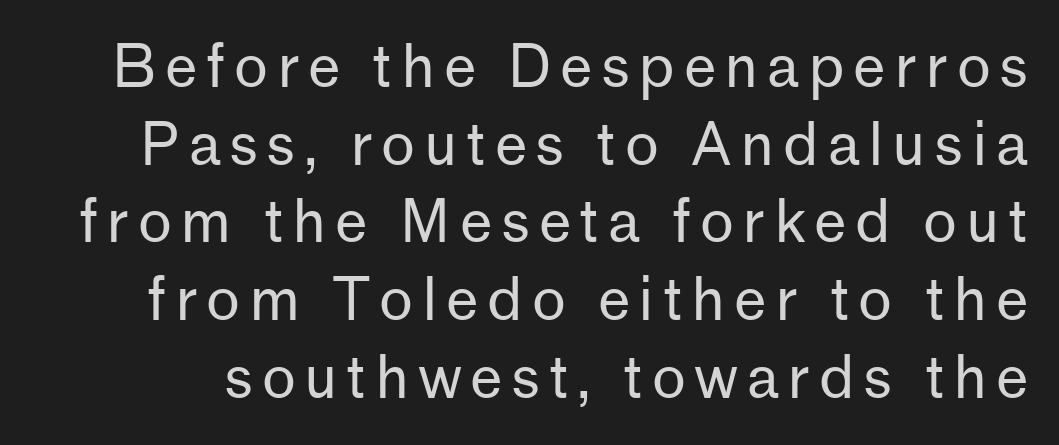
Stems and bowls with no extra thickness — not bold. Underlining? Definitely not there. Does the type have serifs? No, each stem ends abruptly. Is there any slant? The stems are plumb. The rendering uses a moderate line-height, typical for paragraphs.
